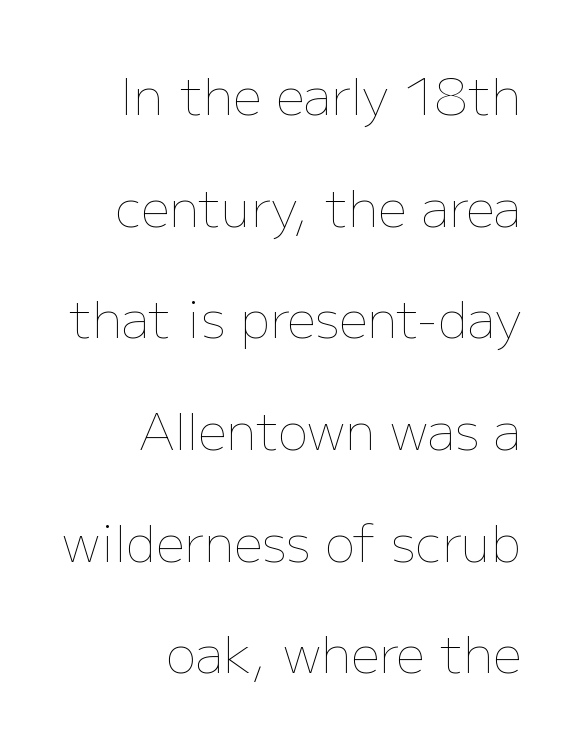
The image shows 51 px thin type, upright; set right-aligned, loose line spacing (2.19x), normal letter spacing, not underlined; low stroke contrast and a medium x-height.
